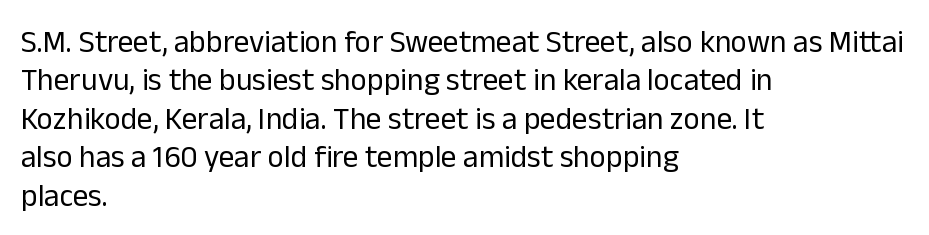
{"serif": "no", "italic": "no", "bold": "no", "weight": "regular", "width": "normal", "stroke_contrast": "low", "x_height": "medium", "monospaced": "no", "underline": "no", "align": "left", "line_spacing_ratio": 1.24, "letter_spacing": "normal", "letter_spacing_em": 0.0, "glyph_px": 31}
